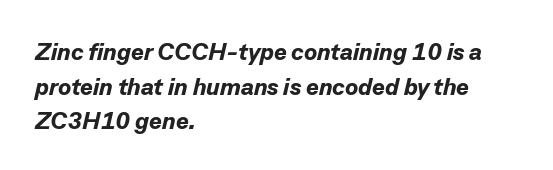
The image shows 24 px bold type, italic (leaning right); set left-aligned, normal line spacing (1.44x), normal letter spacing, not underlined.
